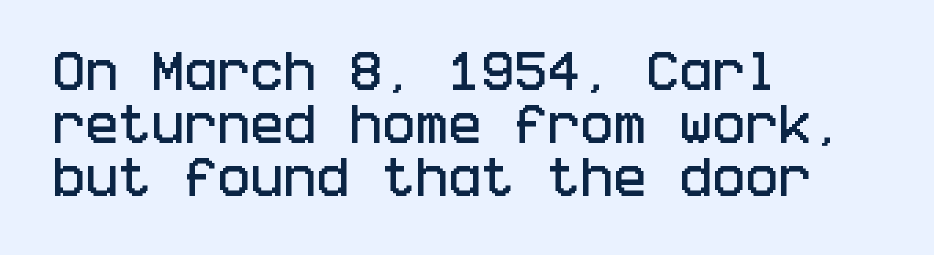
The image shows 44 px condensed sans-serif type, upright; set left-aligned, line spacing 1.21x, normal letter spacing, not underlined; low stroke contrast and a large x-height.
